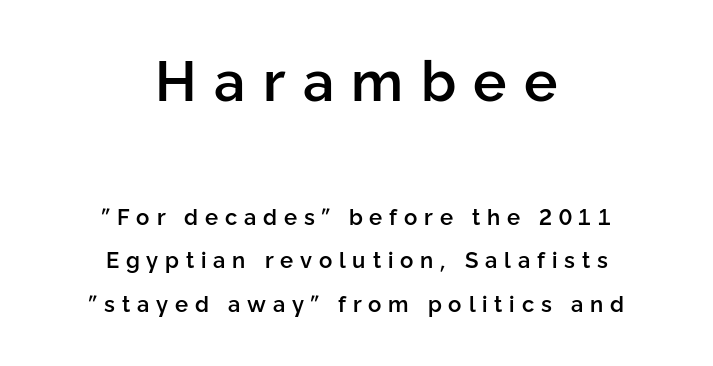
{"serif": "no", "italic": "no", "bold": "semi", "weight": "semibold", "width": "normal", "stroke_contrast": "low", "x_height": "medium", "monospaced": "no", "underline": "no", "align": "center", "line_spacing": "loose", "line_spacing_ratio": 1.97, "letter_spacing": "wide", "letter_spacing_em": 0.31, "larger_block": "first", "size_ratio": 2.55, "glyph_px": 56}
